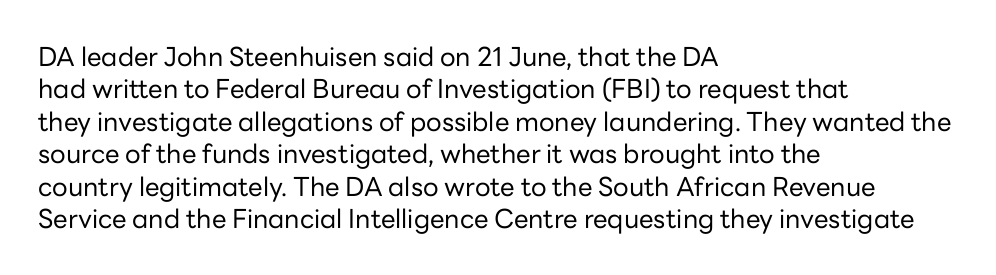
The image shows 26 px text type, upright; set left-aligned, normal line spacing (1.25x), normal letter spacing, not underlined.
